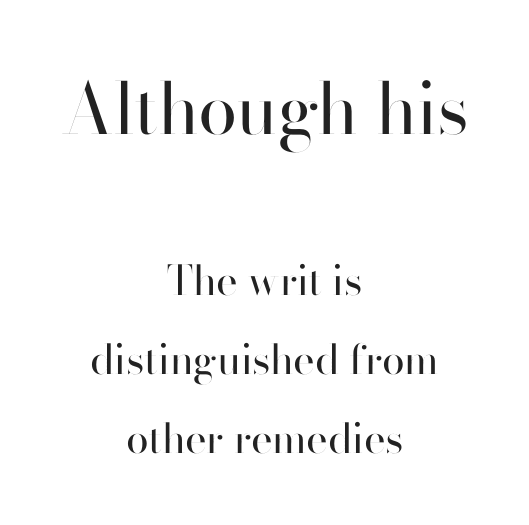
The image shows 71 px regular-weight sans-serif type, upright; set centered, loose line spacing (1.93x), normal letter spacing, not underlined; the first (top) block is 1.73x larger; high stroke contrast and a small x-height.
